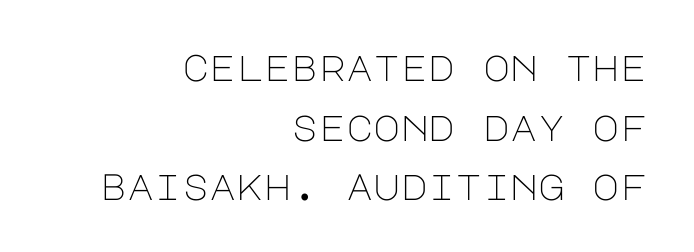
The image shows 37 px light sans-serif type, upright; set right-aligned, normal line spacing (1.61x), normal letter spacing, not underlined; low stroke contrast and a large x-height.
